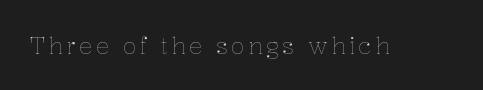
Q: Is the text bold? A: No.
Q: Is the text italic (slanted)? A: No, it is upright.
Q: Is the text underlined? A: No.
